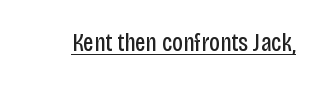
Short note: letters normally spaced. Is this a heavy cut? Hardly; it is regular or lighter. This sample uses an upright cut, with every glyph sitting square on the baseline. Is there an underline? Yes — a line sits under the letters.
